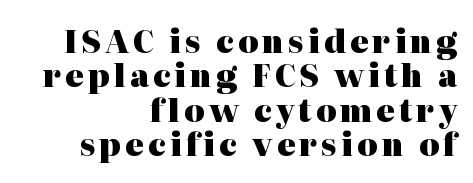
{"serif": "yes", "italic": "no", "bold": "yes", "weight": "heavy", "width": "normal", "stroke_contrast": "high", "x_height": "medium", "monospaced": "no", "underline": "no", "align": "right", "line_spacing": "tight", "line_spacing_ratio": 1.11, "glyph_px": 31}
